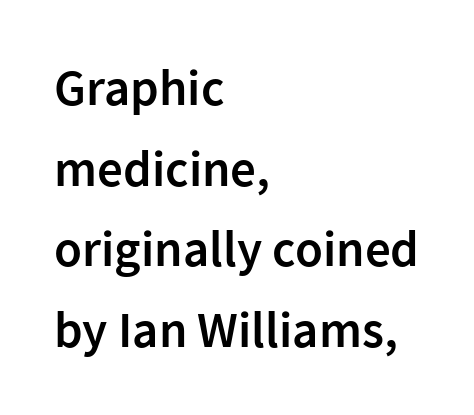
The image shows 51 px semibold sans-serif type, upright; set left-aligned, normal line spacing (1.58x), normal letter spacing, not underlined; low stroke contrast and a medium x-height.
